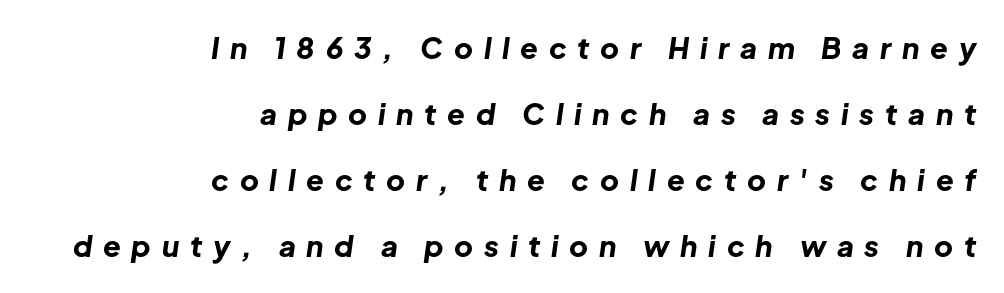
{"italic": "yes", "lean": "right", "slant_degrees": 8, "bold": "yes", "weight": "bold", "width": "normal", "stroke_contrast": "low", "x_height": "medium", "monospaced": "no", "underline": "no", "align": "right", "line_spacing": "loose", "line_spacing_ratio": 2.28, "letter_spacing": "wide", "letter_spacing_em": 0.37, "glyph_px": 29}
